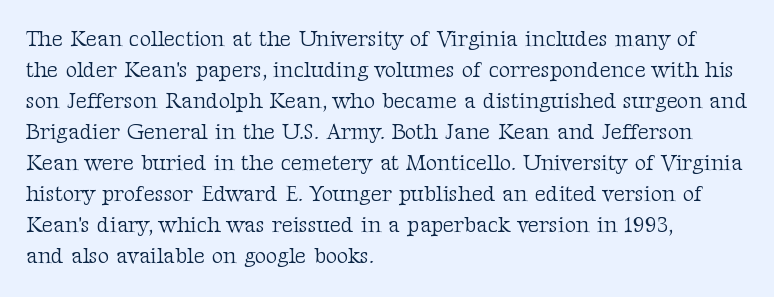
The image shows 22 px text type, upright; set left-aligned, normal line spacing (1.41x), normal letter spacing, not underlined.
